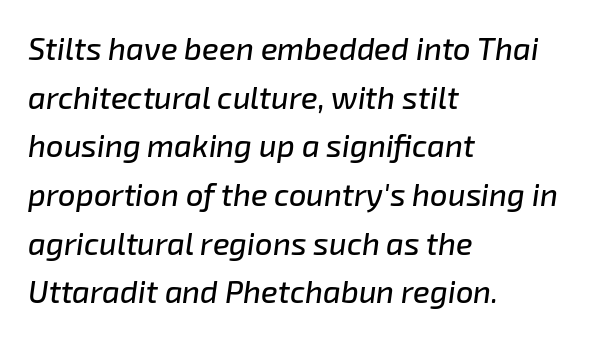
Spacing between characters is what you'd get straight out of the box. The lines are quadded left. The axis of the letterforms is tilted away from vertical. Spacing verdict: proportional, widths tailored to each character.
